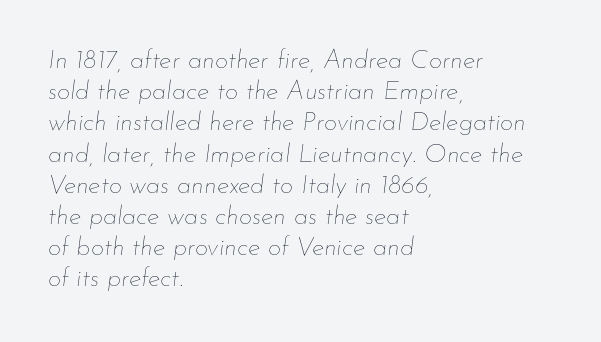
Q: Is the text bold? A: No.
Q: Is the text italic (slanted)? A: Yes, it leans right by about 7 degrees.
Q: Is the text underlined? A: No.
Q: How is the paragraph aligned? A: Left-aligned.
Q: Is the spacing between letters normal or unusually wide? A: Normal.
